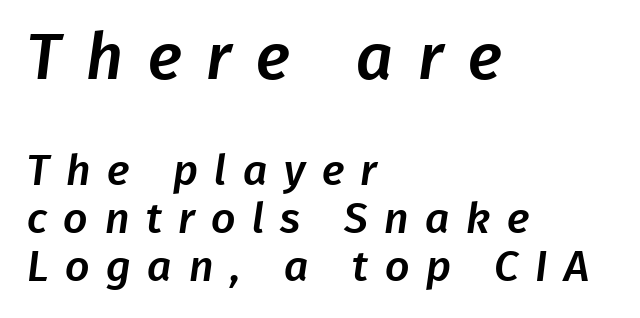
The characters display no serif detailing; their extremities are plain. You get the large type first, then a drop to smaller type. The space between consecutive lines is stingy. Reading down the block, your eye returns to a fixed left position each line. A typesetter would call this heavily tracked-out type.
